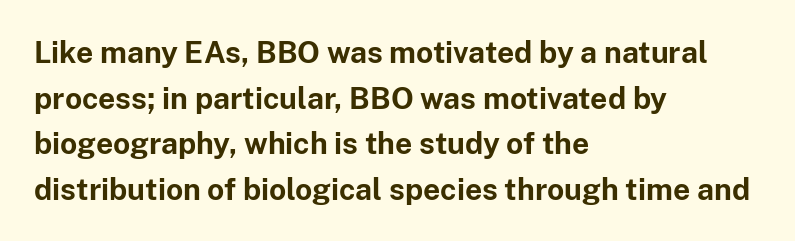
Q: Is the text bold? A: Yes.
Q: Is the text italic (slanted)? A: No, it is upright.
Q: Is the typeface a serif or a sans-serif typeface? A: Sans-serif.
Q: Is the text underlined? A: No.
Q: How is the paragraph aligned? A: Left-aligned.
Q: Is the spacing between letters normal or unusually wide? A: Normal.
Q: Is the spacing between lines tight, normal or loose? A: Normal.
Q: Width (condensed, normal, or wide)? A: Normal.
Q: Stroke contrast? A: Low.
Q: x-height? A: Medium.
Q: Monospaced? A: No.
